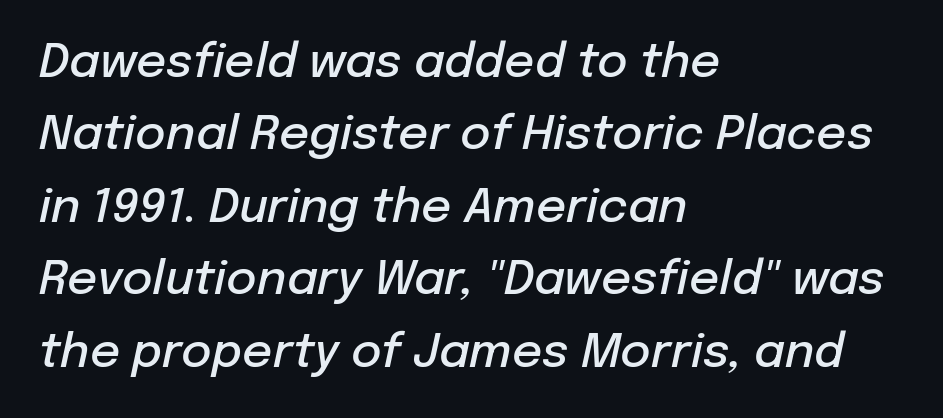
{"italic": "yes", "lean": "right", "slant_degrees": 12, "bold": "semi", "weight": "semibold", "width": "normal", "stroke_contrast": "low", "x_height": "medium", "monospaced": "no", "underline": "no", "align": "left", "line_spacing": "normal", "line_spacing_ratio": 1.54, "letter_spacing": "normal", "letter_spacing_em": 0.0, "glyph_px": 47}
